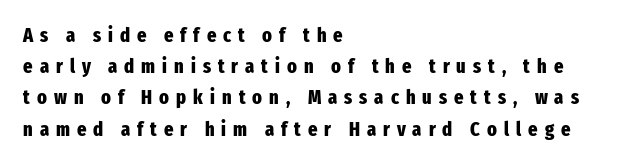
{"italic": "no", "bold": "yes", "underline": "no", "align": "left", "line_spacing": "normal", "line_spacing_ratio": 1.56, "letter_spacing": "wide", "letter_spacing_em": 0.35, "glyph_px": 20}
